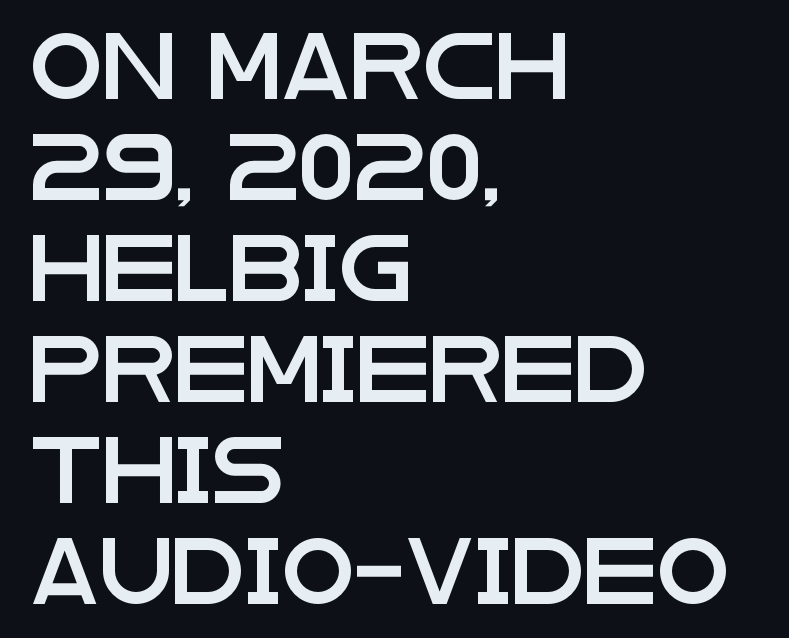
A typesetter would call this proportional, since set widths differ per character. In terms of letterspacing, this is plain default setting. Underline: absent. All the whitespace from short lines collects on the right. This sample uses a sans-serif face. The letters stand upright; this is a roman face.
